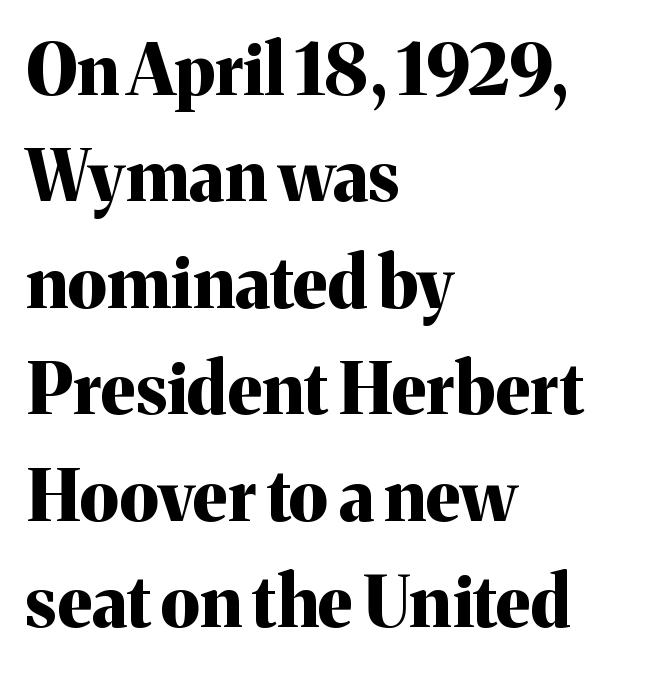
{"serif": "yes", "italic": "no", "bold": "yes", "weight": "bold", "width": "normal", "stroke_contrast": "medium", "x_height": "medium", "monospaced": "no", "underline": "no", "align": "left", "line_spacing": "normal", "line_spacing_ratio": 1.52, "letter_spacing": "normal", "letter_spacing_em": 0.0, "glyph_px": 70}
